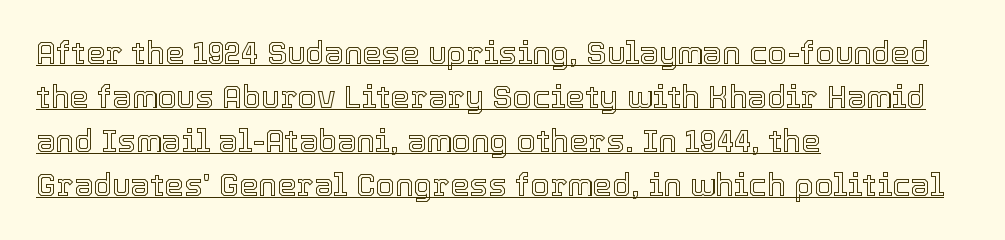
Q: Is the text italic (slanted)? A: No, it is upright.
Q: Is the text underlined? A: Yes.
Q: How is the paragraph aligned? A: Left-aligned.
Q: Is the spacing between letters normal or unusually wide? A: Normal.
Q: Is the spacing between lines tight, normal or loose? A: Normal.
Q: Width (condensed, normal, or wide)? A: Normal.
Q: x-height? A: Medium.
Q: Monospaced? A: No.
